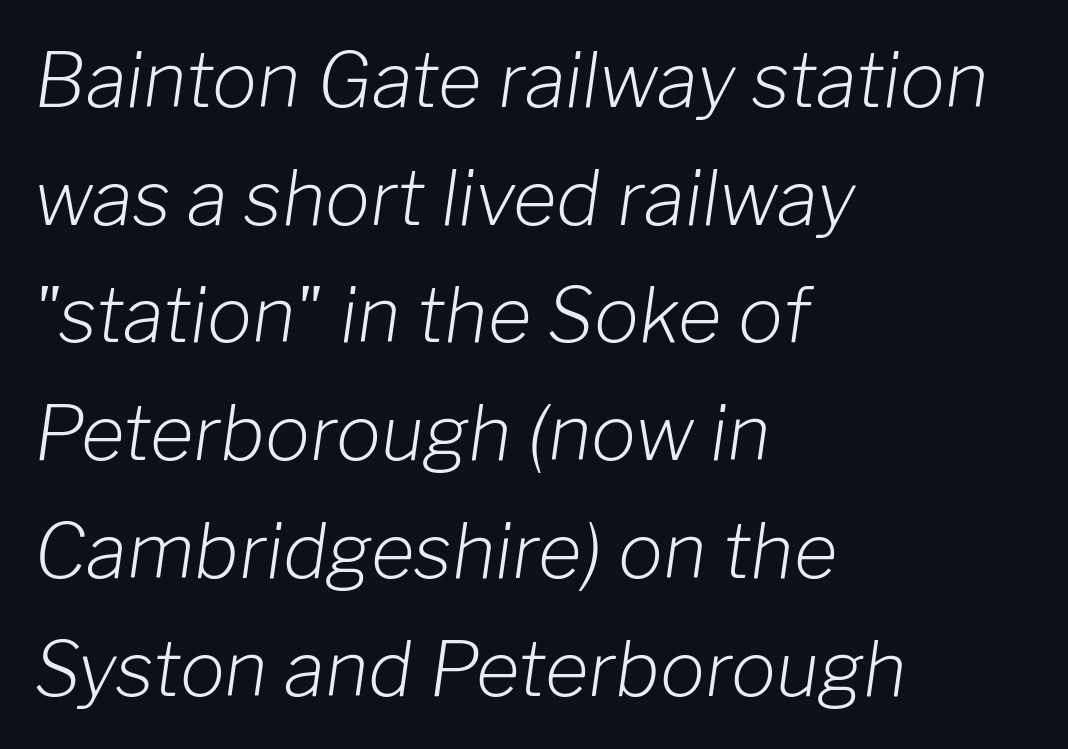
{"italic": "yes", "lean": "right", "slant_degrees": 8, "bold": "no", "weight": "light", "width": "normal", "stroke_contrast": "low", "x_height": "medium", "monospaced": "no", "underline": "no", "align": "left", "line_spacing": "normal", "line_spacing_ratio": 1.57, "letter_spacing": "normal", "letter_spacing_em": 0.0, "glyph_px": 75}
